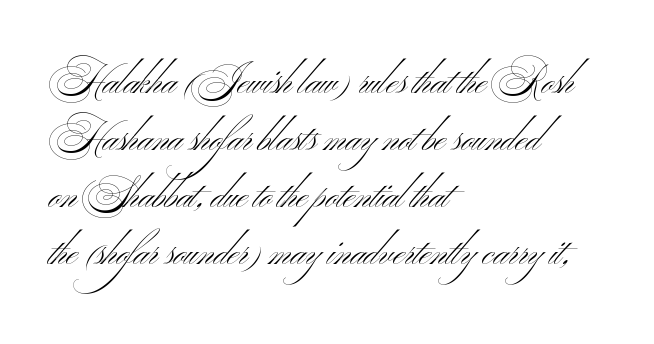
The image shows 38 px light, wide sans-serif type; set left-aligned, normal line spacing (1.5x), normal letter spacing, not underlined; medium stroke contrast and a small x-height.
